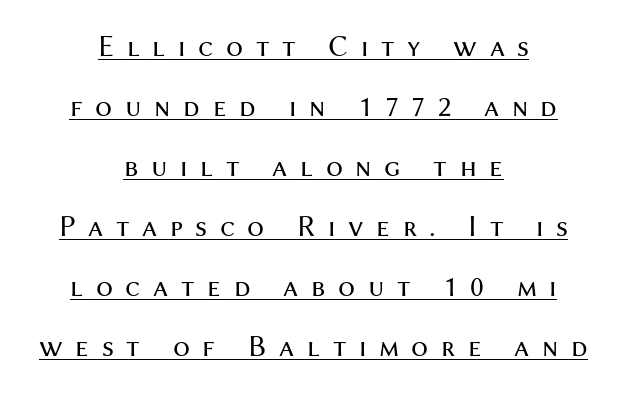
Do the characters align in a grid? No, the font is proportional. Quick note: interline space is abundant. Alignment: centered. The string is rendered with underlining switched on. How are the letters spaced? Widely, with obvious added tracking. The face used here is a sans, in the tradition of grotesques and geometrics.
